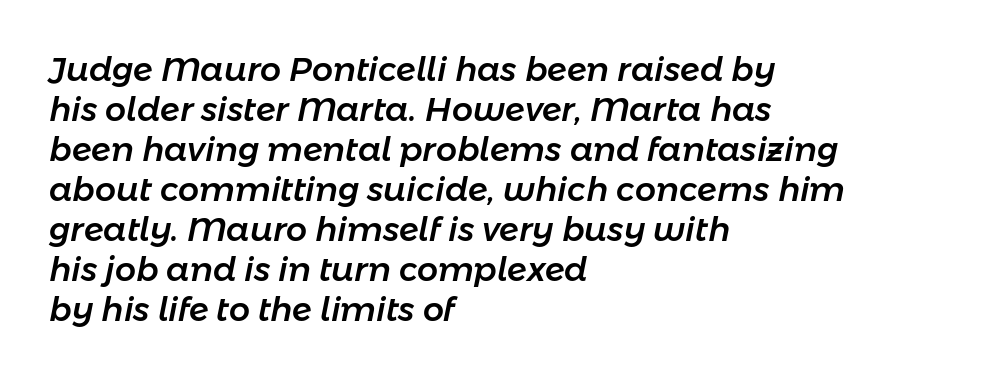
The image shows 33 px text type, italic (leaning right); set left-aligned, line spacing 1.21x, normal letter spacing, not underlined; low stroke contrast and a medium x-height.
